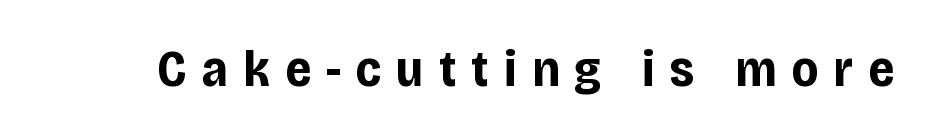
Q: Is the text bold? A: Yes.
Q: Is the text italic (slanted)? A: No, it is upright.
Q: Is the typeface a serif or a sans-serif typeface? A: Sans-serif.
Q: Is the text underlined? A: No.
Q: Is the spacing between letters normal or unusually wide? A: Unusually wide.
Q: Width (condensed, normal, or wide)? A: Condensed.
Q: Stroke contrast? A: Low.
Q: x-height? A: Large.
Q: Monospaced? A: No.
